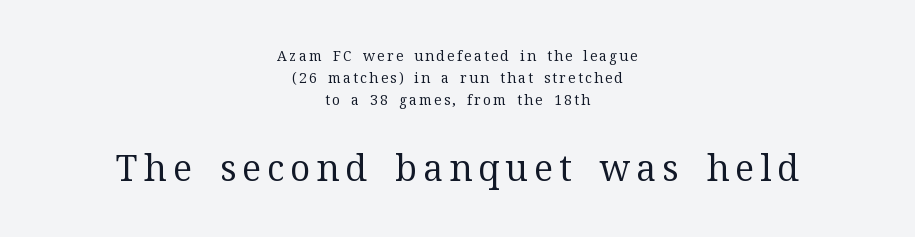
Visually the block forms a symmetrical silhouette, jagged on both flanks. Letters have the restrained weight of plain body copy at most. Small over large — that's the arrangement of the two blocks here. Posture: straight, roman, zero tilt. Varying glyph widths throughout — classic text-font behaviour. Compared with typical paragraphs, the rows here are spaced about the same.
